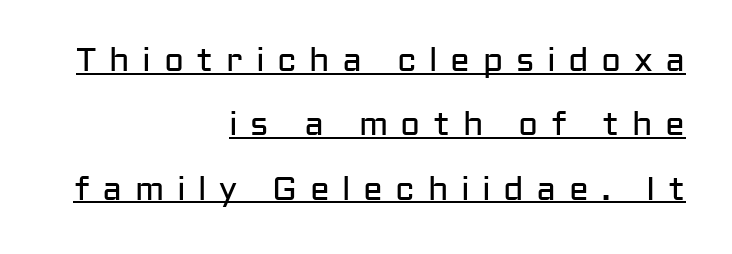
Q: Is the text bold? A: No.
Q: Is the text italic (slanted)? A: No, it is upright.
Q: Is the typeface a serif or a sans-serif typeface? A: Sans-serif.
Q: Is the text underlined? A: Yes.
Q: How is the paragraph aligned? A: Right-aligned.
Q: Is the spacing between letters normal or unusually wide? A: Unusually wide.
Q: Is the spacing between lines tight, normal or loose? A: Loose.
Q: Width (condensed, normal, or wide)? A: Normal.
Q: Stroke contrast? A: Low.
Q: x-height? A: Medium.
Q: Monospaced? A: No.
